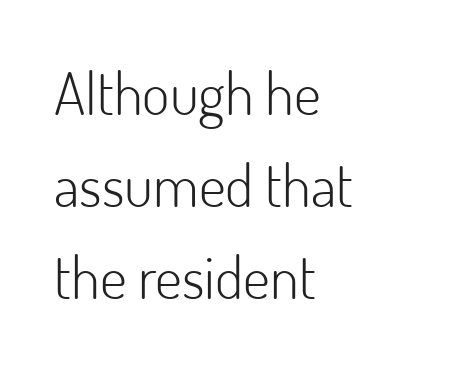
The rendering shows plain stroke endings on the letterforms — a sans-serif design. Characters follow at the spacing the type designer built in. On a weight scale, this lands at 450 or below. Vertical spacing — default. The foot of each line stays bare and open.
